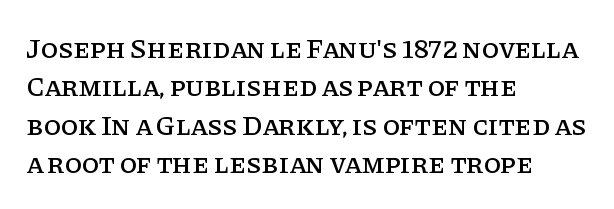
The image shows 28 px serif type, upright; set left-aligned, normal line spacing (1.37x), normal letter spacing, not underlined; low stroke contrast and a large x-height.
